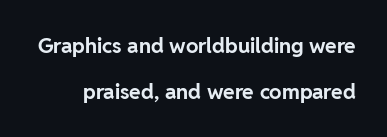
Q: Is the text bold? A: Yes.
Q: Is the text italic (slanted)? A: No, it is upright.
Q: Is the text underlined? A: No.
Q: Is the spacing between letters normal or unusually wide? A: Normal.
Q: Is the spacing between lines tight, normal or loose? A: Loose.
